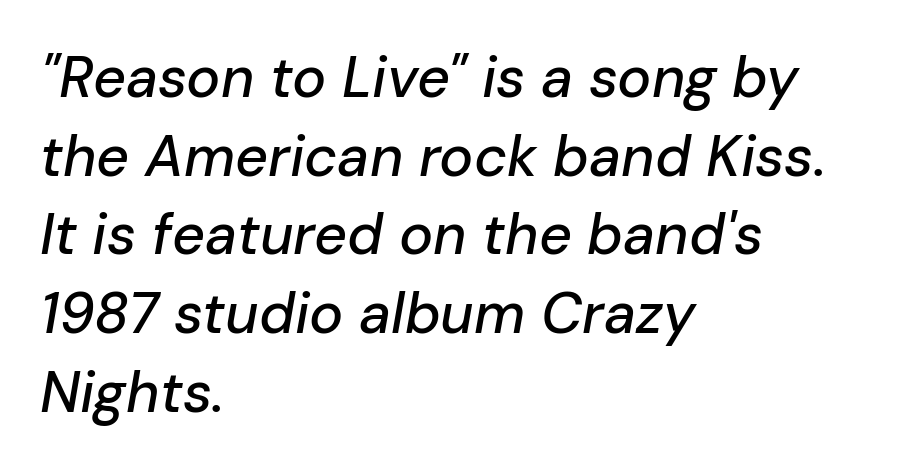
{"italic": "yes", "lean": "right", "slant_degrees": 10, "width": "normal", "stroke_contrast": "low", "x_height": "medium", "monospaced": "no", "underline": "no", "align": "left", "line_spacing": "normal", "line_spacing_ratio": 1.38, "letter_spacing": "normal", "letter_spacing_em": 0.0, "glyph_px": 57}
